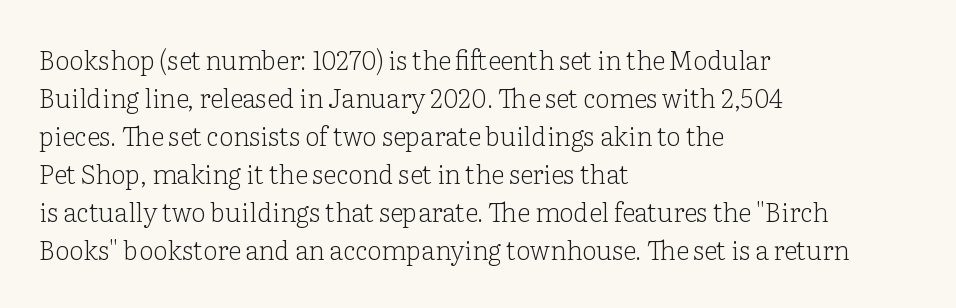
Q: Is the text bold? A: No.
Q: Is the text italic (slanted)? A: No, it is upright.
Q: Is the text underlined? A: No.
Q: How is the paragraph aligned? A: Left-aligned.
Q: Is the spacing between letters normal or unusually wide? A: Normal.
Q: Is the spacing between lines tight, normal or loose? A: Normal.
